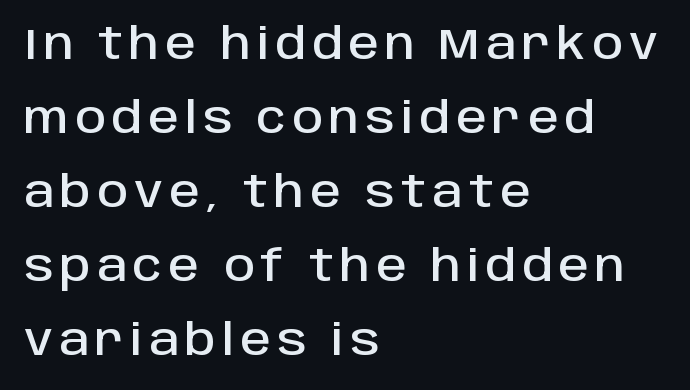
Posture: vertical. Descenders are the only things crossing below the line. Do the characters align in a grid? No, the font is proportional. These lines are composed in type without serifs.
